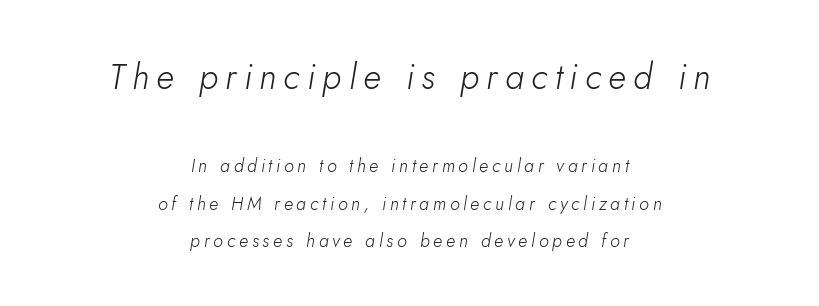
The image shows 35 px light type, italic (leaning right); set centered, loose line spacing (2.09x), unusually wide letter spacing (+0.21 em), not underlined; the first (top) block is 1.94x larger; low stroke contrast and a small x-height.
